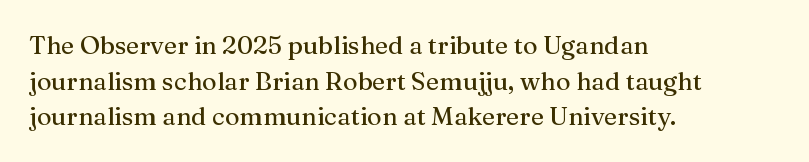
Q: Is the text italic (slanted)? A: No, it is upright.
Q: Is the text underlined? A: No.
Q: How is the paragraph aligned? A: Left-aligned.
Q: Is the spacing between letters normal or unusually wide? A: Normal.
Q: Is the spacing between lines tight, normal or loose? A: Normal.
